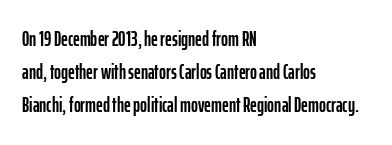
The image shows 21 px text type, upright; set left-aligned, normal line spacing (1.58x), normal letter spacing, not underlined.
